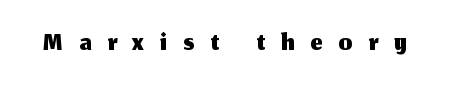
Descender tails drop into unmarked territory. The tracking jumps out immediately: characters are airy and widely separated. No italicization has been applied; the sample stays upright. The face used here is proportionally spaced, like ordinary book or web type.
